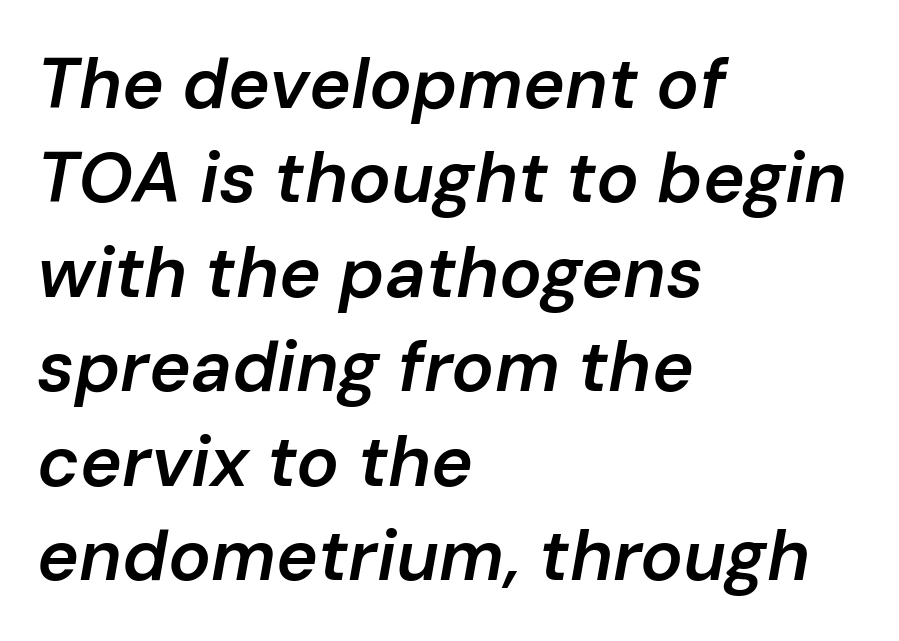
Has an underline been added? It has not. Spacing verdict: proportional, widths tailored to each character. The letters are slanted; this is an italic face. No extra tracking has been applied to these lines.
